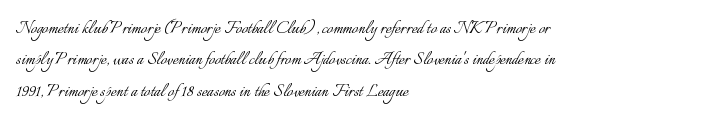
Honestly, the row spacing looks completely unremarkable. These lines keep a tight, regular rhythm from letter to letter. These lines stack with their left ends in a neat column.
